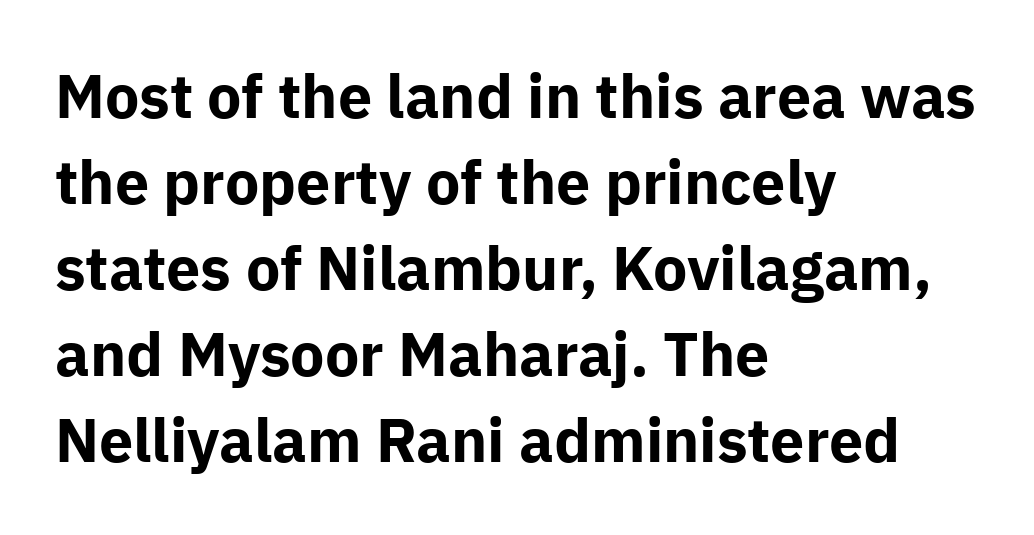
Every letter is thick-stroked: bold, no question. Reading down the column, the eye jumps a familiar distance to each next line. Tracking here is standard; glyphs follow each other at the usual distance. The rendering anchors every line to the left-hand side.
